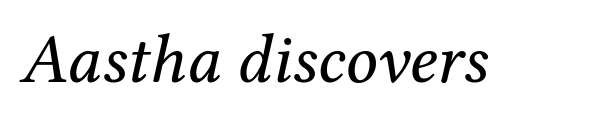
Quick note: underline off. Spacing verdict: proportional, widths tailored to each character. Little horizontal feet cap the strokes, marking this as serif type. Caption: face not bold, strokes unweighted. This sample uses plain, unmodified letter spacing.
